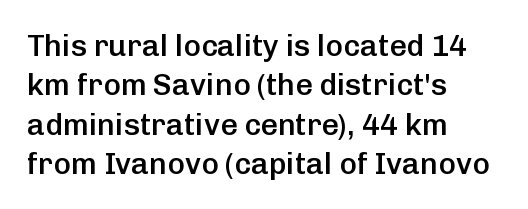
{"serif": "no", "italic": "no", "bold": "semi", "weight": "semibold", "width": "normal", "stroke_contrast": "low", "x_height": "medium", "monospaced": "no", "underline": "no", "align": "left", "line_spacing": "normal", "line_spacing_ratio": 1.31, "letter_spacing": "normal", "letter_spacing_em": 0.0, "glyph_px": 30}
